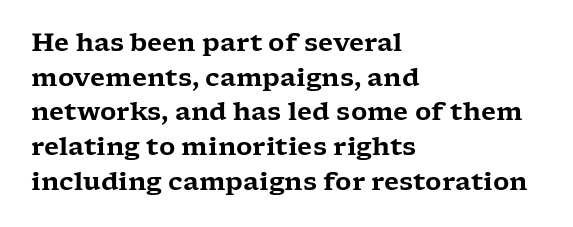
Q: Is the text italic (slanted)? A: No, it is upright.
Q: Is the text underlined? A: No.
Q: How is the paragraph aligned? A: Left-aligned.
Q: Is the spacing between letters normal or unusually wide? A: Normal.
Q: Is the spacing between lines tight, normal or loose? A: Normal.
